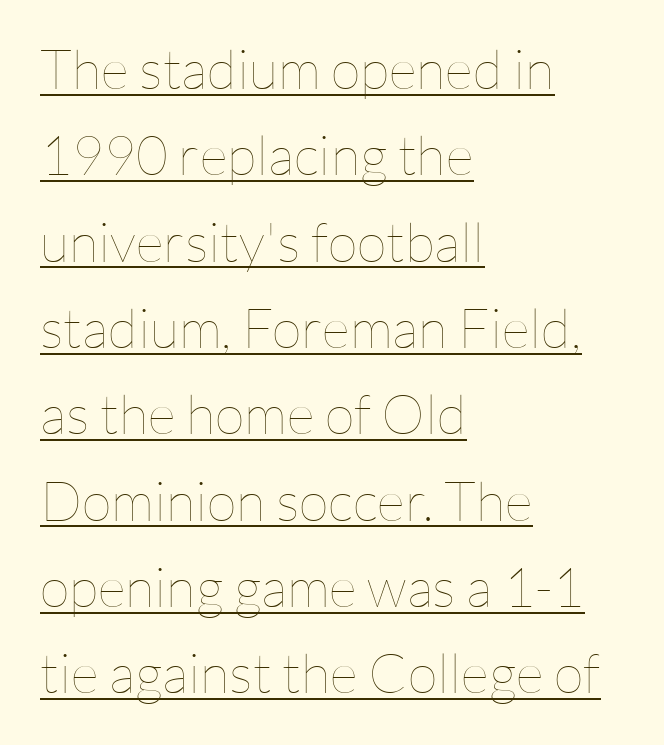
The image shows 55 px thin type, upright; set left-aligned, normal line spacing (1.57x), normal letter spacing, underlined; low stroke contrast and a medium x-height.
